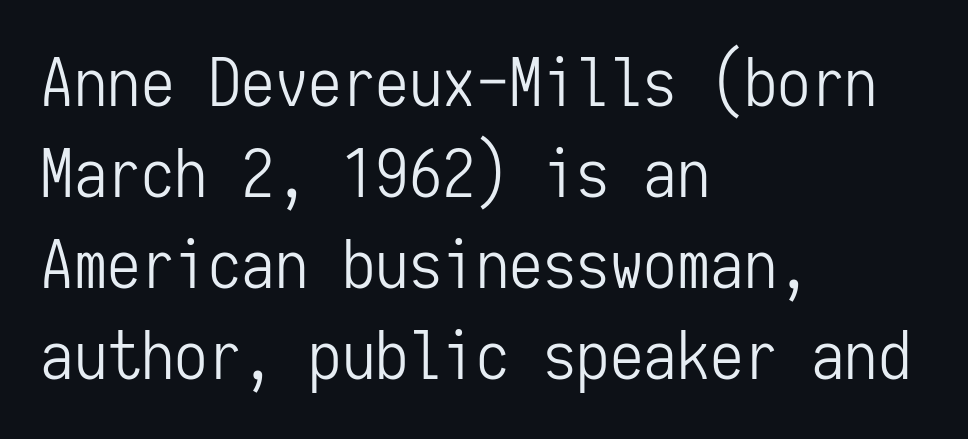
The lettering stays uniformly vertical, giving the passage a roman look. Stems and bowls with no extra thickness — not bold. Clear beneath every line of the passage. Regular leading. A typesetter would call this monospace, since all characters share one set width.
